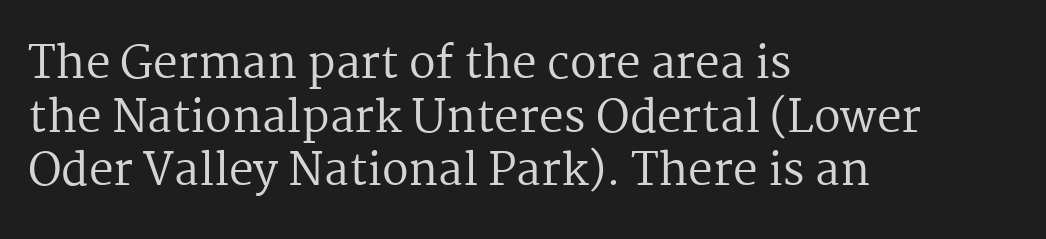
The image shows 44 px regular-weight serif type, upright; set left-aligned, line spacing 1.22x, normal letter spacing, not underlined; medium stroke contrast and a medium x-height.
